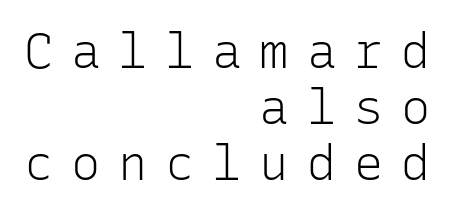
Rendered with straight, roman letterforms. The passage shown is typed in a monospace face where columns stay perfectly aligned. Unbolded letterforms with no extra heft. Underline: absent. Observe the absence of serifs on each vertical stroke in this sample.
